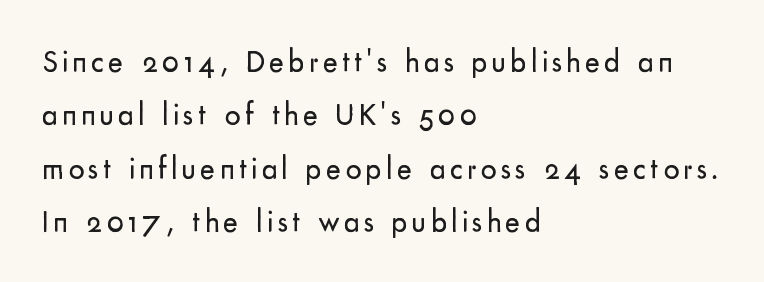
Q: Is the text bold? A: No.
Q: Is the text italic (slanted)? A: No, it is upright.
Q: Is the typeface a serif or a sans-serif typeface? A: Sans-serif.
Q: Is the text underlined? A: No.
Q: How is the paragraph aligned? A: Left-aligned.
Q: Width (condensed, normal, or wide)? A: Normal.
Q: Stroke contrast? A: Low.
Q: x-height? A: Small.
Q: Monospaced? A: No.
